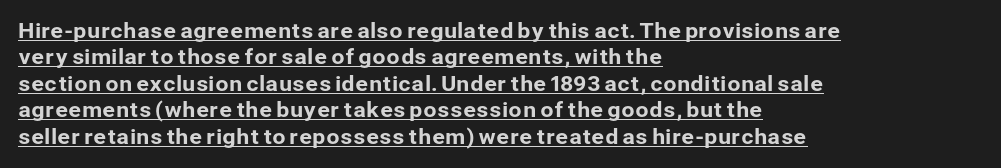
Q: Is the text italic (slanted)? A: No, it is upright.
Q: Is the text underlined? A: Yes.
Q: How is the paragraph aligned? A: Left-aligned.
Q: Is the spacing between letters normal or unusually wide? A: Normal.
Q: Is the spacing between lines tight, normal or loose? A: Normal.
